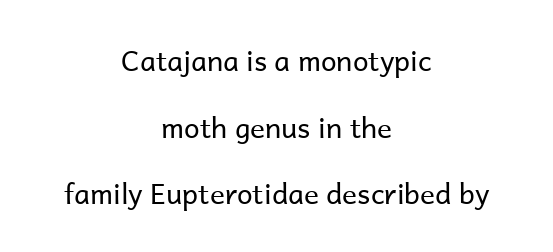
{"serif": "no", "italic": "no", "bold": "no", "weight": "regular", "width": "normal", "stroke_contrast": "low", "x_height": "medium", "monospaced": "no", "underline": "no", "align": "center", "line_spacing": "loose", "line_spacing_ratio": 2.38, "letter_spacing": "normal", "letter_spacing_em": 0.0, "glyph_px": 28}
